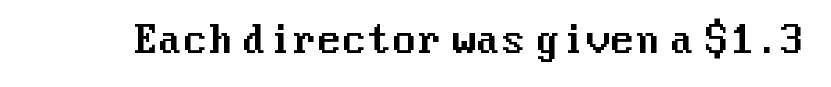
Italic? Not at all — the glyphs are vertical. These lines are composed in type without serifs. Caption: standard tracking, unaltered. Plain, unruled lines of type.
